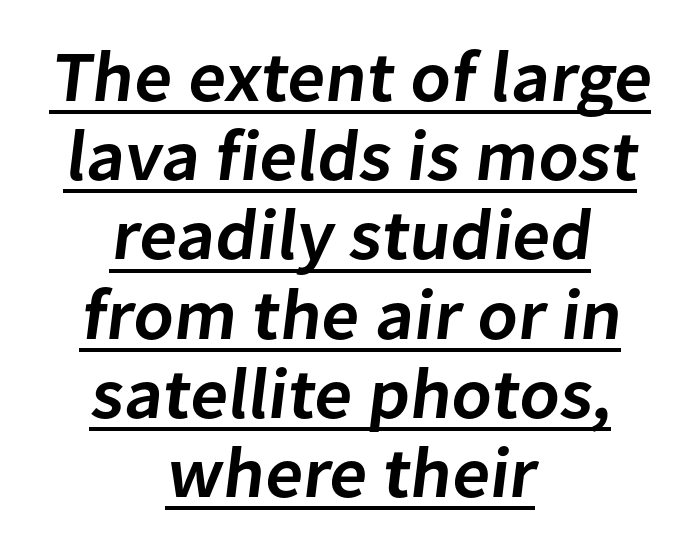
Notice how a bar underscores the lettering throughout. Is the block centered? Yes — each line is placed symmetrically about the middle. Note the varied advance widths — an 'i' is clearly narrower than an 'm'. I'd describe the lettering as semibold — firm but not a full bold. The passage shown stacks its lines with hardly any gap. The letters carry no serifs — their stems end cleanly without finishing strokes.
